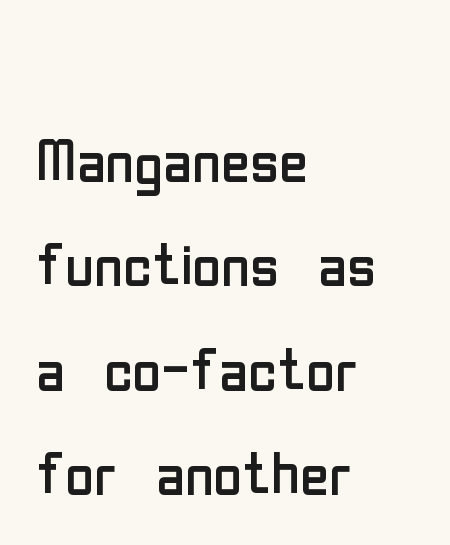
Q: Is the text bold? A: No.
Q: Is the text italic (slanted)? A: No, it is upright.
Q: Is the typeface a serif or a sans-serif typeface? A: Sans-serif.
Q: Is the text underlined? A: No.
Q: How is the paragraph aligned? A: Left-aligned.
Q: Is the spacing between letters normal or unusually wide? A: Normal.
Q: Is the spacing between lines tight, normal or loose? A: Normal.
Q: Width (condensed, normal, or wide)? A: Condensed.
Q: Stroke contrast? A: Low.
Q: x-height? A: Medium.
Q: Monospaced? A: No.
